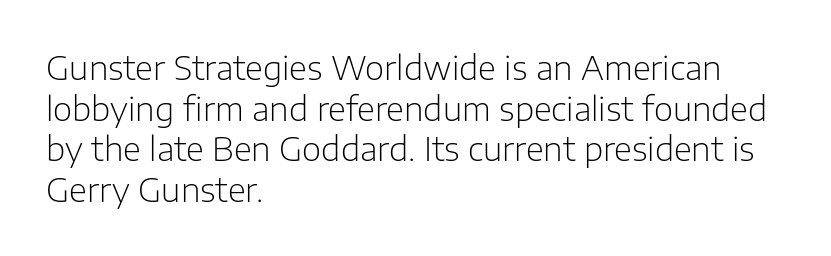
Check where the strokes stop: nothing finishes them off — pure sans. A quiet, ordinary-to-light weight characterises the typeface. If you drew a line through each stem, it would be perfectly vertical. These lines keep a tight, regular rhythm from letter to letter. Spacing verdict: proportional, widths tailored to each character.
